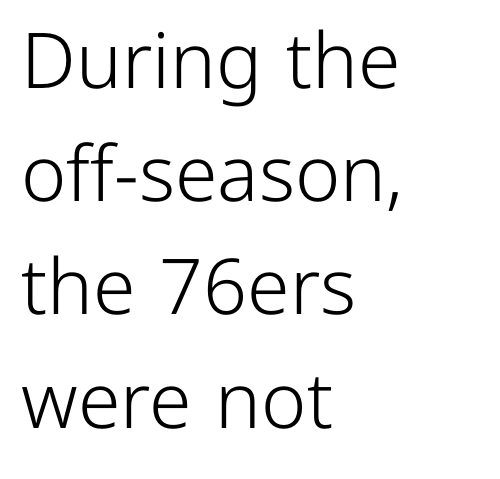
The image shows 77 px light sans-serif type, upright; set left-aligned, normal line spacing (1.47x), normal letter spacing, not underlined; low stroke contrast and a medium x-height.
